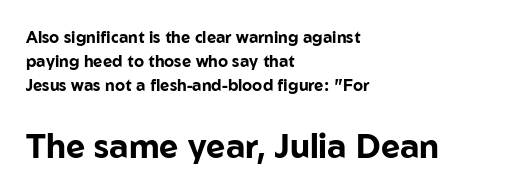
Q: Is the text bold? A: Yes.
Q: Is the text italic (slanted)? A: No, it is upright.
Q: Is the typeface a serif or a sans-serif typeface? A: Sans-serif.
Q: Is the text underlined? A: No.
Q: How is the paragraph aligned? A: Left-aligned.
Q: Is the spacing between letters normal or unusually wide? A: Normal.
Q: Is the spacing between lines tight, normal or loose? A: Normal.
Q: Which block of text is set in a larger size, the first (top) or the second (bottom)? A: The second (bottom) one.
Q: Width (condensed, normal, or wide)? A: Normal.
Q: Stroke contrast? A: Low.
Q: x-height? A: Medium.
Q: Monospaced? A: No.
